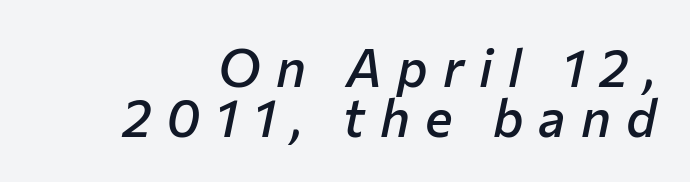
{"italic": "yes", "lean": "right", "slant_degrees": 12, "bold": "semi", "weight": "semibold", "width": "normal", "stroke_contrast": "low", "x_height": "medium", "monospaced": "no", "underline": "no", "line_spacing": "tight", "line_spacing_ratio": 0.96, "letter_spacing": "wide", "letter_spacing_em": 0.29, "glyph_px": 52}
